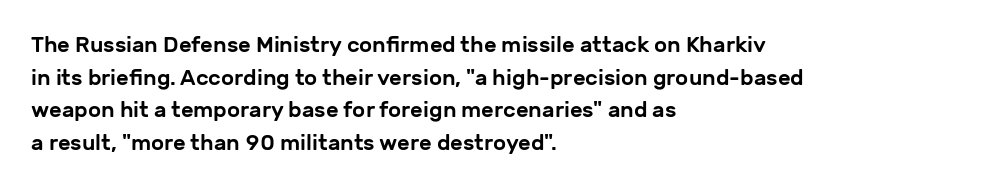
The string is rendered with underlining switched off. Successive baselines arrive at the customary interval. The paragraph shown leans on its left margin. Do the letters lean? They stand straight. The passage shown has conventional tracking throughout.
